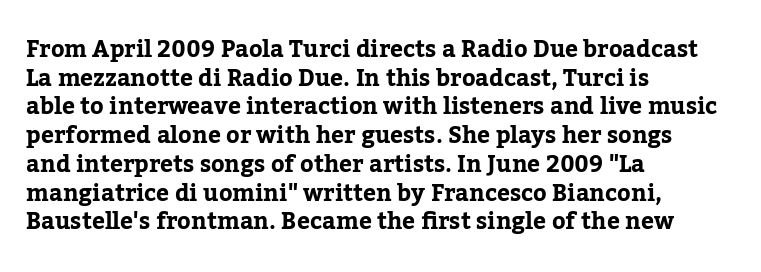
Quick note: not italic, upright. The letters sit at their default tracking, neither squeezed nor spread. The space between consecutive lines is moderate. This sample is left-justified, so line endings fall wherever the words run out. The string is rendered with underlining switched off.
